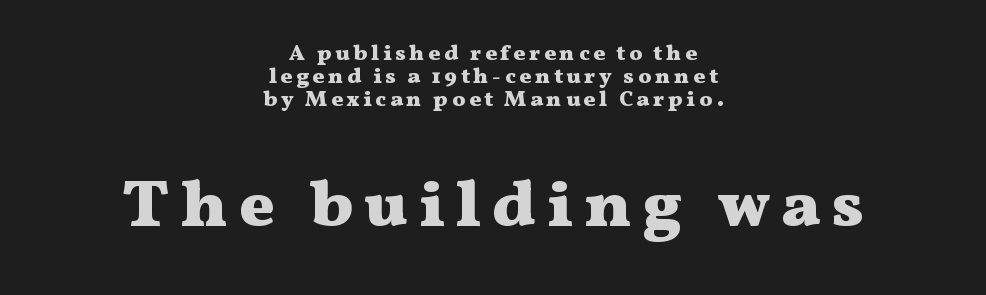
Proportional: the letters do not fall into vertical columns. The face used here appears at its bigger size in the lower chunk. The strokes are fattened all the way to bold. You could barely slide anything between these rows. No italicization has been applied; the sample stays upright.
